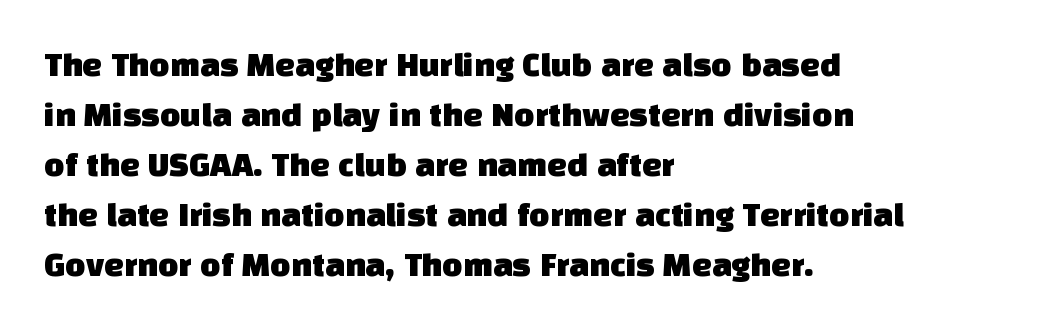
The letters carry no serifs — their stems end cleanly without finishing strokes. Spacing verdict: proportional, widths tailored to each character. The passage shown stacks its lines at a standard gap. How are the letters spaced? Ordinarily, with no added tracking. Decoration check: the copy has no underline.
